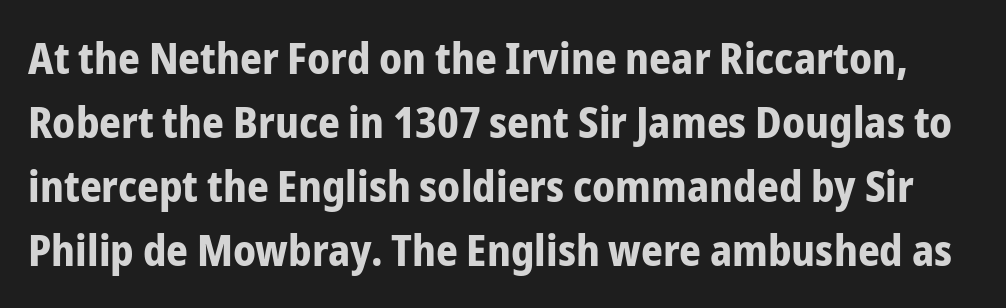
{"serif": "no", "italic": "no", "bold": "yes", "weight": "bold", "width": "condensed", "stroke_contrast": "low", "x_height": "medium", "monospaced": "no", "underline": "no", "line_spacing": "normal", "line_spacing_ratio": 1.49, "letter_spacing": "normal", "letter_spacing_em": 0.0, "glyph_px": 43}
